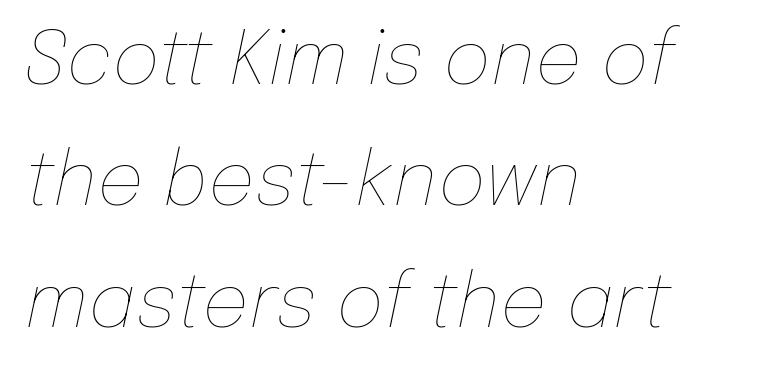
Glyph-to-glyph distance matches everyday printed text. Stroke mass is kept to a normal reading level or below. In terms of leading, this rendering sits right in the middle. The whole block is typeset with a tilt. Character widths vary here, with narrow letters taking less room than wide ones. This sample is left-justified, so line endings fall wherever the words run out.
